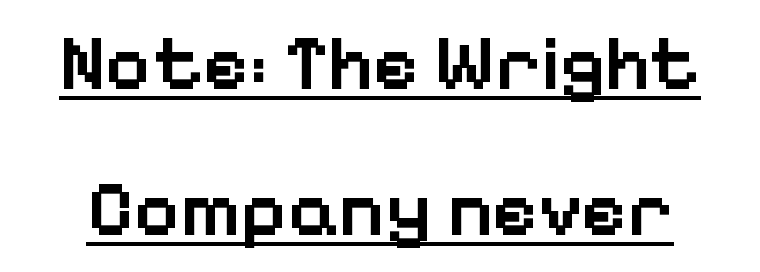
{"serif": "no", "italic": "no", "bold": "semi", "weight": "semibold", "width": "normal", "stroke_contrast": "low", "x_height": "medium", "monospaced": "no", "underline": "yes", "line_spacing_ratio": 1.87, "letter_spacing": "normal", "letter_spacing_em": 0.0, "glyph_px": 78}
